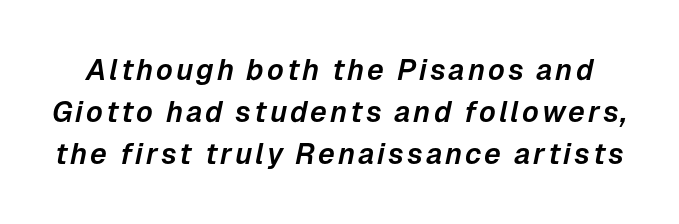
Compared with ordinary roman type, these characters are visibly tilted. Check under the words: just untouched page. This sample has the flowing, uneven cadence of proportional lettering. Vertical spacing — default.
